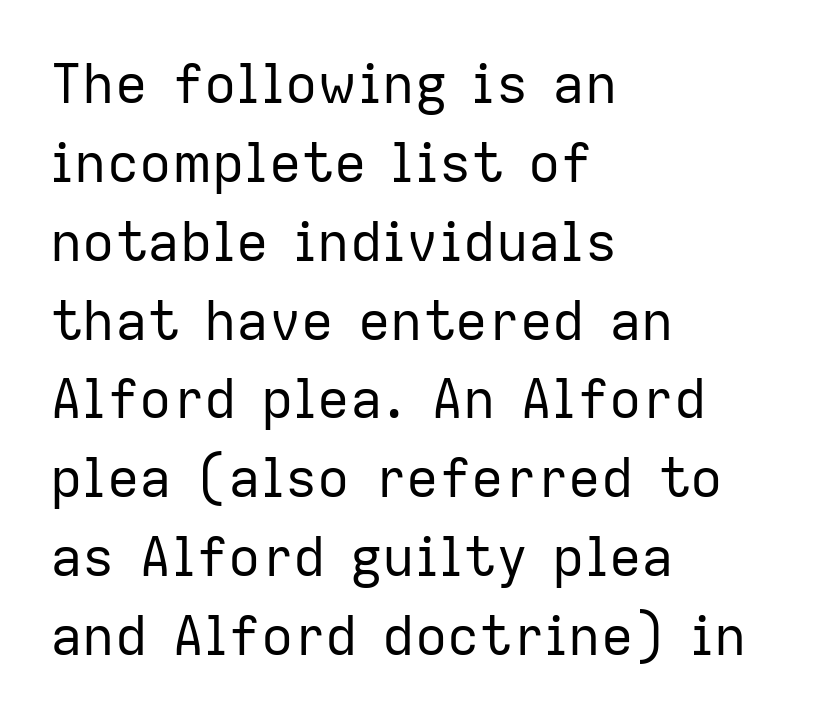
The image shows 54 px regular-weight sans-serif type, upright; set left-aligned, normal line spacing (1.46x), normal letter spacing, not underlined; low stroke contrast and a medium x-height.
